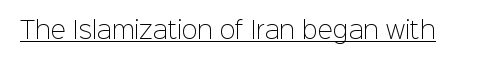
Students, observe the line beneath the letters — that is underlining. You can tell it's not italic because the verticals are truly vertical. Stems here are at most as thick as an everyday book face. Between one letter and the next there's only the usual sliver of space.
